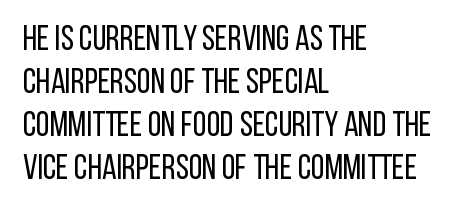
{"serif": "no", "italic": "no", "bold": "no", "weight": "regular", "width": "condensed", "stroke_contrast": "low", "x_height": "large", "monospaced": "no", "underline": "no", "align": "left", "line_spacing_ratio": 1.23, "letter_spacing": "normal", "letter_spacing_em": 0.0, "glyph_px": 35}
